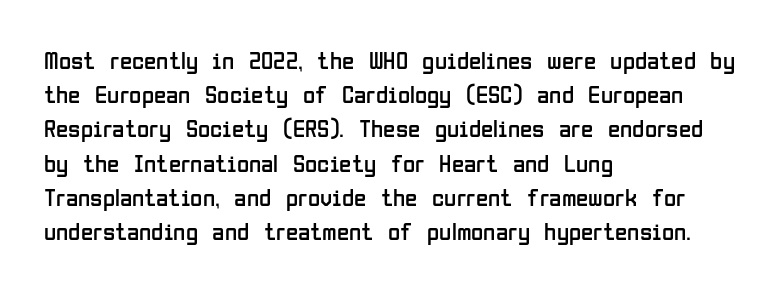
The image shows 25 px text type, upright; set left-aligned, normal line spacing (1.37x), normal letter spacing, not underlined.
